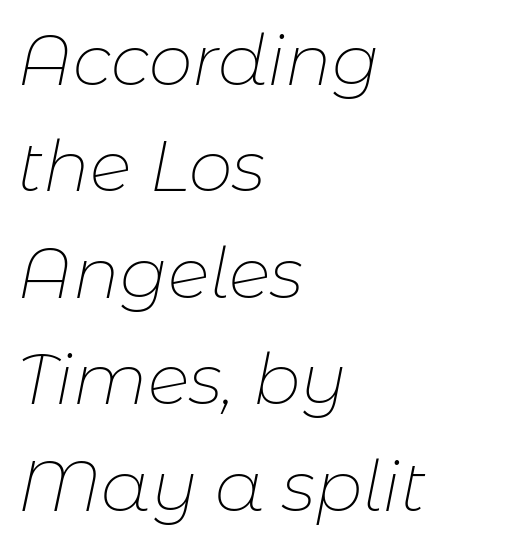
{"italic": "yes", "lean": "right", "slant_degrees": 11, "bold": "no", "weight": "thin", "width": "normal", "stroke_contrast": "low", "x_height": "medium", "monospaced": "no", "underline": "no", "align": "left", "line_spacing": "normal", "line_spacing_ratio": 1.52, "letter_spacing": "normal", "letter_spacing_em": 0.0, "glyph_px": 70}
